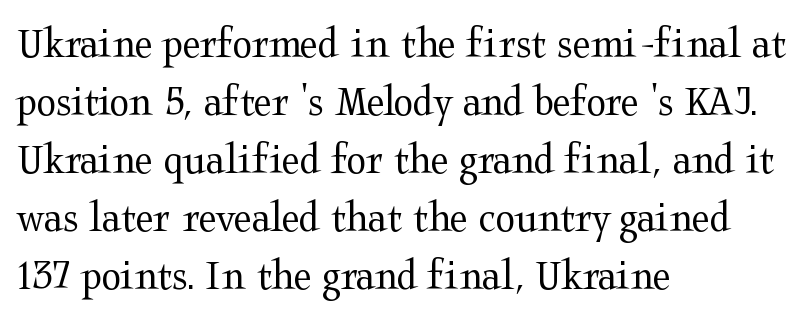
Q: Is the text bold? A: No.
Q: Is the text italic (slanted)? A: No, it is upright.
Q: Is the typeface a serif or a sans-serif typeface? A: Serif.
Q: Is the text underlined? A: No.
Q: How is the paragraph aligned? A: Left-aligned.
Q: Is the spacing between letters normal or unusually wide? A: Normal.
Q: Is the spacing between lines tight, normal or loose? A: Normal.
Q: Width (condensed, normal, or wide)? A: Wide.
Q: Stroke contrast? A: Medium.
Q: x-height? A: Medium.
Q: Monospaced? A: No.
